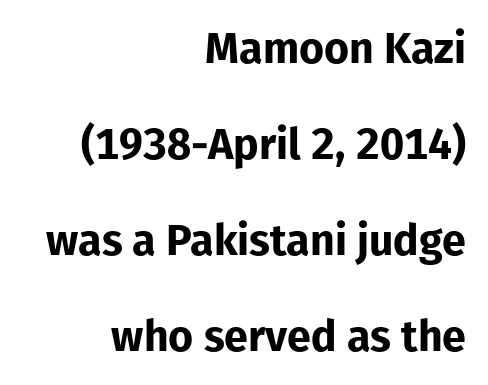
Q: Is the text bold? A: Yes.
Q: Is the text italic (slanted)? A: No, it is upright.
Q: Is the typeface a serif or a sans-serif typeface? A: Sans-serif.
Q: Is the text underlined? A: No.
Q: How is the paragraph aligned? A: Right-aligned.
Q: Is the spacing between letters normal or unusually wide? A: Normal.
Q: Is the spacing between lines tight, normal or loose? A: Loose.
Q: Width (condensed, normal, or wide)? A: Normal.
Q: Stroke contrast? A: Low.
Q: x-height? A: Medium.
Q: Monospaced? A: No.
